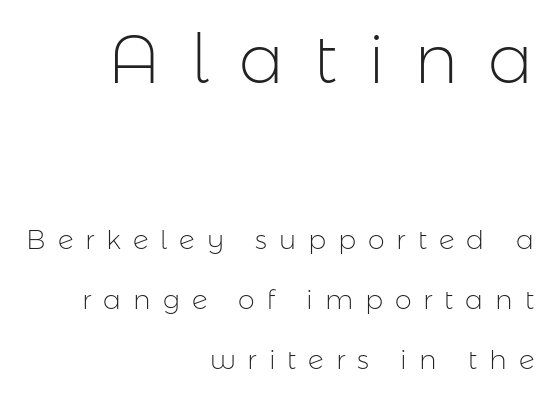
{"serif": "no", "italic": "no", "bold": "no", "weight": "light", "width": "normal", "stroke_contrast": "low", "x_height": "medium", "monospaced": "no", "underline": "no", "align": "right", "line_spacing": "loose", "line_spacing_ratio": 2.22, "letter_spacing": "wide", "letter_spacing_em": 0.44, "larger_block": "first", "size_ratio": 2.52, "glyph_px": 68}
